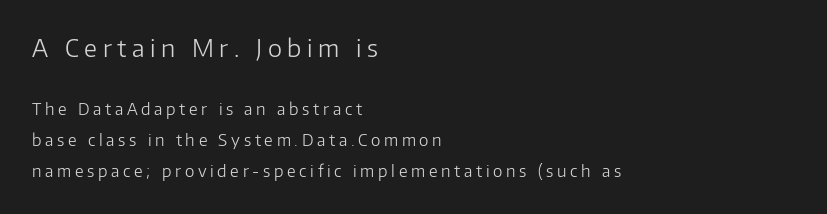
Large over small — that's the arrangement of the two blocks here. Between one letter and the next there's a generous, obvious gap. When letters stand straight like this, we call the style roman or upright. Compared with a centered layout, this one pins lines to the left instead.
